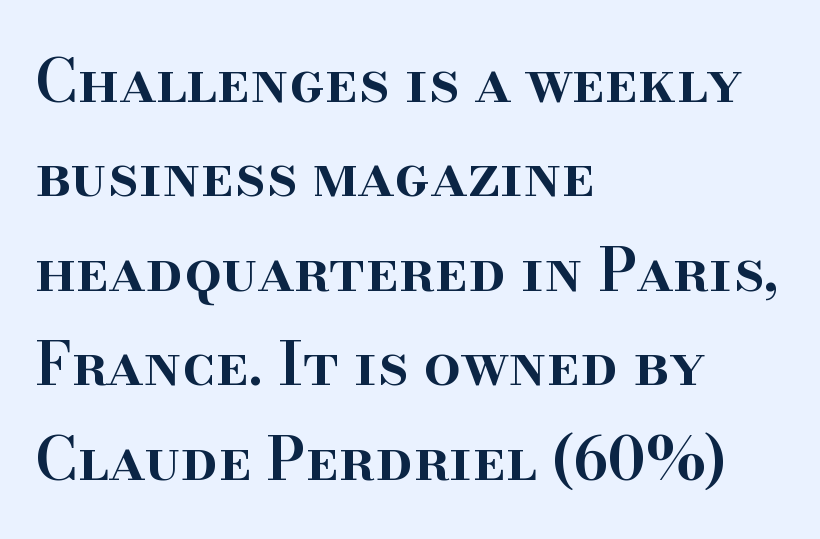
{"serif": "yes", "italic": "no", "bold": "semi", "weight": "semibold", "width": "normal", "stroke_contrast": "high", "x_height": "small", "monospaced": "no", "underline": "no", "align": "left", "line_spacing": "normal", "line_spacing_ratio": 1.6, "letter_spacing": "normal", "letter_spacing_em": 0.0, "glyph_px": 59}
